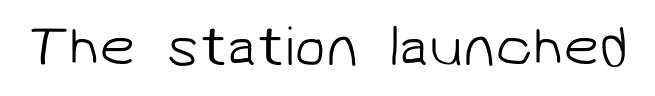
Q: Is the text bold? A: No.
Q: Is the typeface a serif or a sans-serif typeface? A: Sans-serif.
Q: Is the text underlined? A: No.
Q: Is the spacing between letters normal or unusually wide? A: Normal.
Q: Width (condensed, normal, or wide)? A: Normal.
Q: Stroke contrast? A: Low.
Q: x-height? A: Medium.
Q: Monospaced? A: No.
